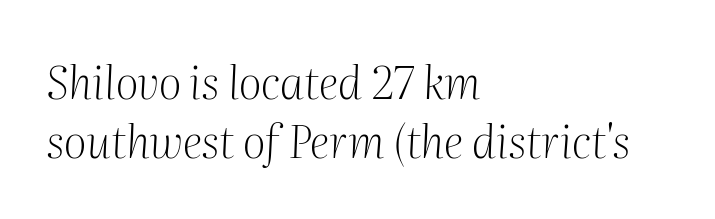
The typesetting does not lean heavy: it is not bold. The rendering uses natural spacing where letterforms have individual widths. A normal amount of white space separates one row of letters from the next. There is no visible air inserted between adjacent glyphs. Visually the block forms a straight wall on the left and a jagged coastline on the right.
